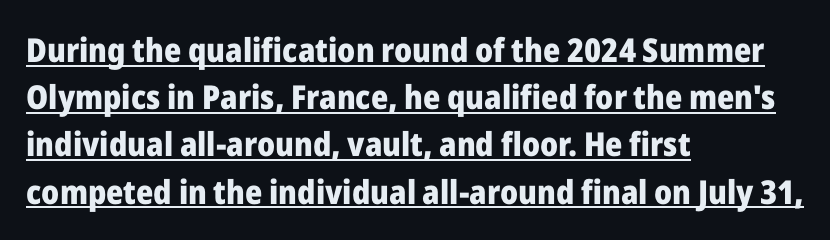
Nobody touched the tracking dial on this one. Observe the absence of serifs on each vertical stroke in this sample. Pretty heavy lettering here — definitely bold. The lines in this sample share a left origin and differ only in where they stop. The string is rendered with underlining switched on. Notice how descenders clear the ascenders below comfortably — that's standard leading.
